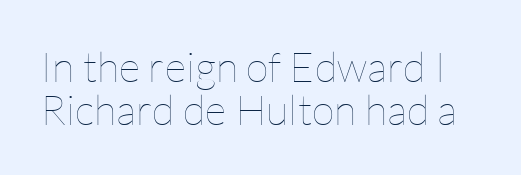
Descenders hang freely into open space. The weight tops out at a normal text grade. Nothing unusual about the tracking: characters are spaced as the font intends. Is this a fixed-width face? No — the glyphs have proportional, varying widths. You could barely slide anything between these rows.
